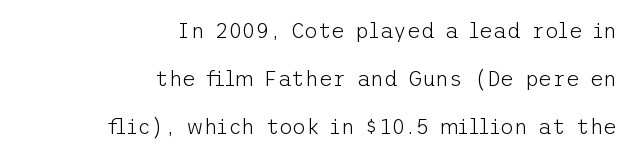
The image shows 21 px text type, upright; set right-aligned, loose line spacing (2.28x), normal letter spacing, not underlined.
